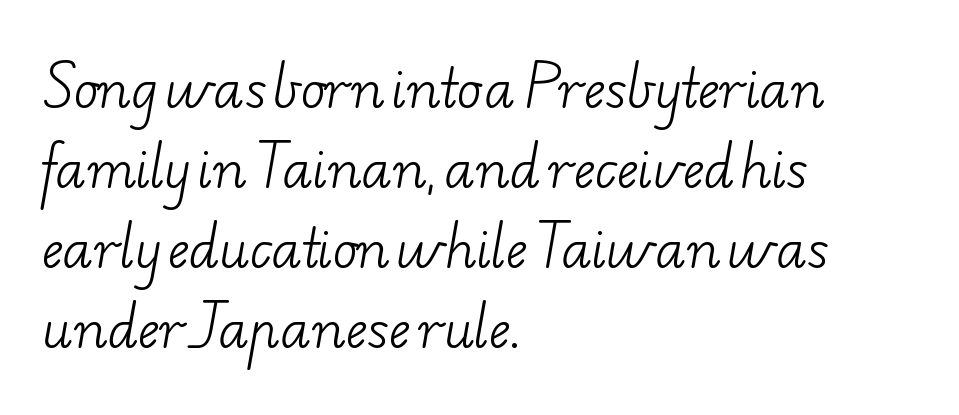
{"serif": "yes", "bold": "no", "weight": "light", "width": "wide", "stroke_contrast": "low", "x_height": "small", "monospaced": "no", "underline": "no", "align": "left", "line_spacing": "normal", "line_spacing_ratio": 1.57, "letter_spacing": "normal", "letter_spacing_em": 0.0, "glyph_px": 51}
